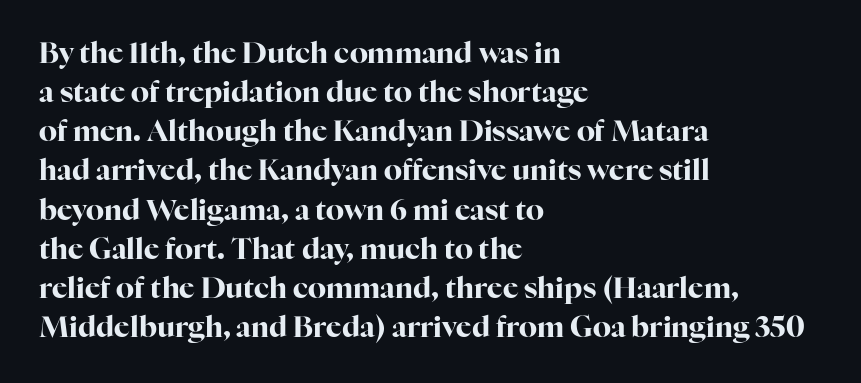
The image shows 29 px bold serif type, upright; set left-aligned, normal line spacing (1.35x), normal letter spacing, not underlined; high stroke contrast and a medium x-height.
